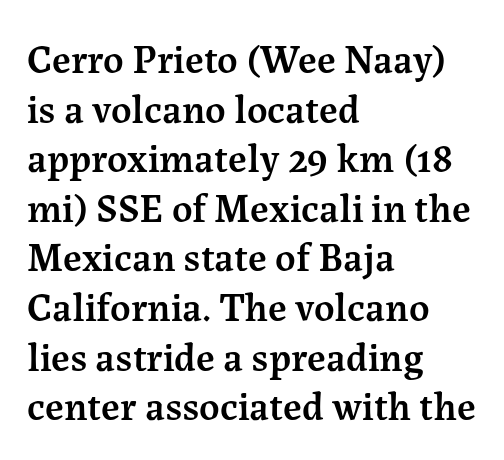
The image shows 40 px semibold serif type, upright; set left-aligned, line spacing 1.24x, normal letter spacing, not underlined; medium stroke contrast and a medium x-height.
